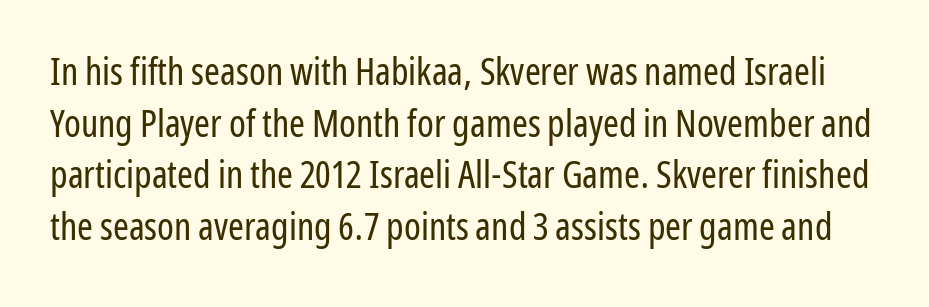
Q: Is the text bold? A: No.
Q: Is the text italic (slanted)? A: No, it is upright.
Q: Is the typeface a serif or a sans-serif typeface? A: Sans-serif.
Q: Is the text underlined? A: No.
Q: Is the spacing between letters normal or unusually wide? A: Normal.
Q: Is the spacing between lines tight, normal or loose? A: Normal.
Q: Width (condensed, normal, or wide)? A: Condensed.
Q: Stroke contrast? A: Low.
Q: x-height? A: Medium.
Q: Monospaced? A: No.
